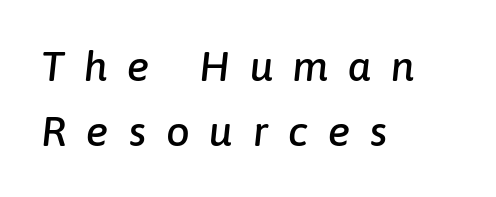
Every row of glyphs begins at an identical x-position on the left. You could not count columns in this text — the font is proportionally spaced. Short note: letters widely spaced. Any mark beneath the type? The region is blank. Regular leading.
